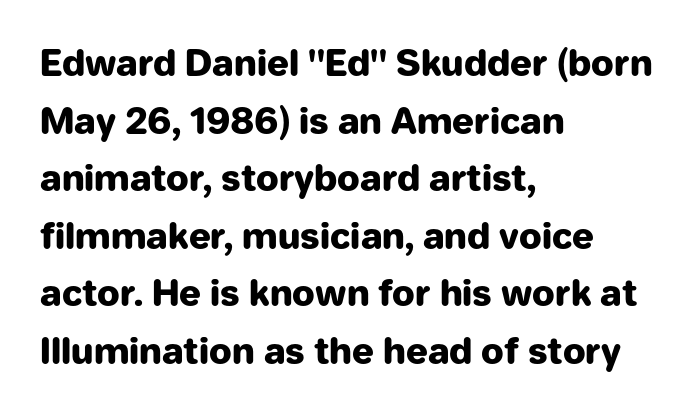
Heavy, bold letterforms. Is the letter spacing exaggerated? No — it looks like the ordinary default. No feet cap the strokes, marking this as sans-serif type. Each letter keeps its own natural width here, so spacing adapts to shape. You can tell it's not italic because the verticals are truly vertical.
